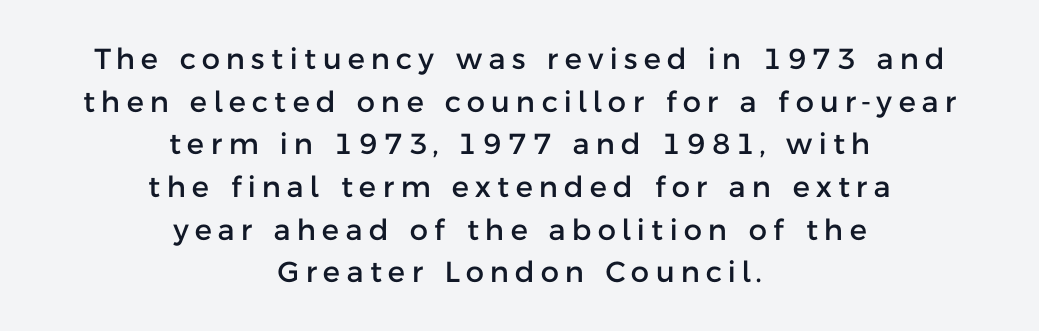
Q: Is the text italic (slanted)? A: No, it is upright.
Q: Is the typeface a serif or a sans-serif typeface? A: Sans-serif.
Q: Is the text underlined? A: No.
Q: How is the paragraph aligned? A: Centered.
Q: Is the spacing between letters normal or unusually wide? A: Unusually wide.
Q: Is the spacing between lines tight, normal or loose? A: Normal.
Q: Width (condensed, normal, or wide)? A: Normal.
Q: Stroke contrast? A: Low.
Q: x-height? A: Medium.
Q: Monospaced? A: No.
